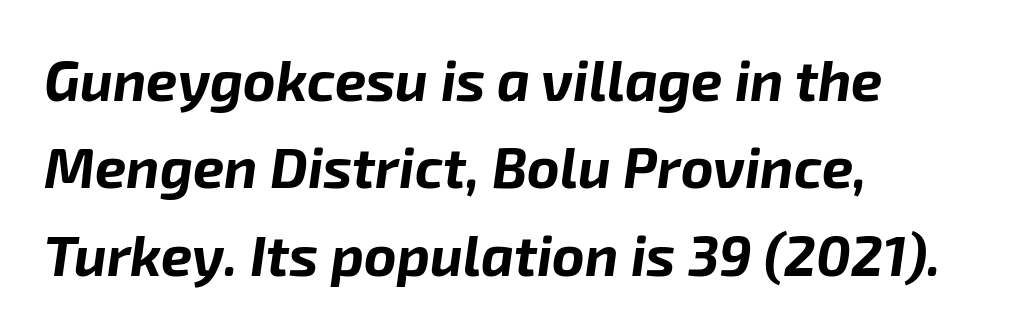
The image shows 56 px bold type, italic (leaning right); set left-aligned, normal line spacing (1.56x), normal letter spacing, not underlined; low stroke contrast and a medium x-height.
